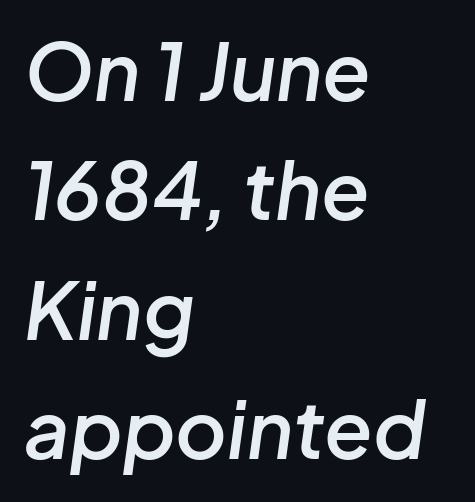
{"italic": "yes", "lean": "right", "slant_degrees": 8, "bold": "semi", "weight": "semibold", "width": "normal", "stroke_contrast": "low", "x_height": "medium", "monospaced": "no", "underline": "no", "align": "left", "line_spacing": "normal", "line_spacing_ratio": 1.51, "letter_spacing": "normal", "letter_spacing_em": 0.0, "glyph_px": 79}
